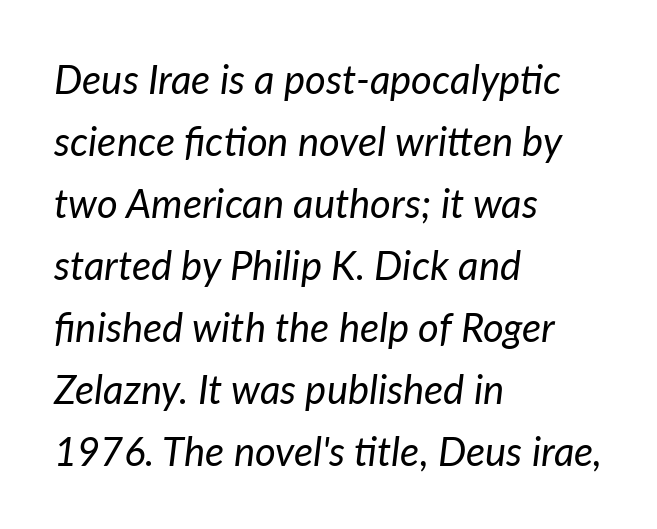
Q: Is the text bold? A: No.
Q: Is the text italic (slanted)? A: Yes, it leans right by about 7 degrees.
Q: Is the text underlined? A: No.
Q: How is the paragraph aligned? A: Left-aligned.
Q: Is the spacing between letters normal or unusually wide? A: Normal.
Q: Is the spacing between lines tight, normal or loose? A: Normal.
Q: Width (condensed, normal, or wide)? A: Normal.
Q: Stroke contrast? A: Low.
Q: x-height? A: Medium.
Q: Monospaced? A: No.
